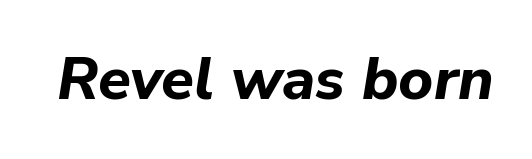
The image shows 60 px bold type, italic (leaning right); set normal letter spacing, not underlined; low stroke contrast and a medium x-height.
